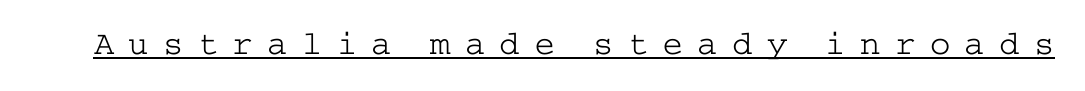
The image shows 34 px light, wide serif type, upright; set unusually wide letter spacing (+0.42 em), underlined; low stroke contrast and a medium x-height.
